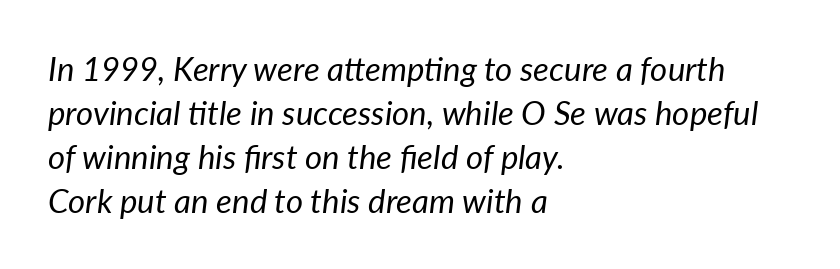
{"italic": "yes", "lean": "right", "slant_degrees": 7, "bold": "no", "weight": "regular", "width": "normal", "stroke_contrast": "low", "x_height": "medium", "monospaced": "no", "underline": "no", "align": "left", "line_spacing": "normal", "line_spacing_ratio": 1.33, "letter_spacing": "normal", "letter_spacing_em": 0.0, "glyph_px": 33}
